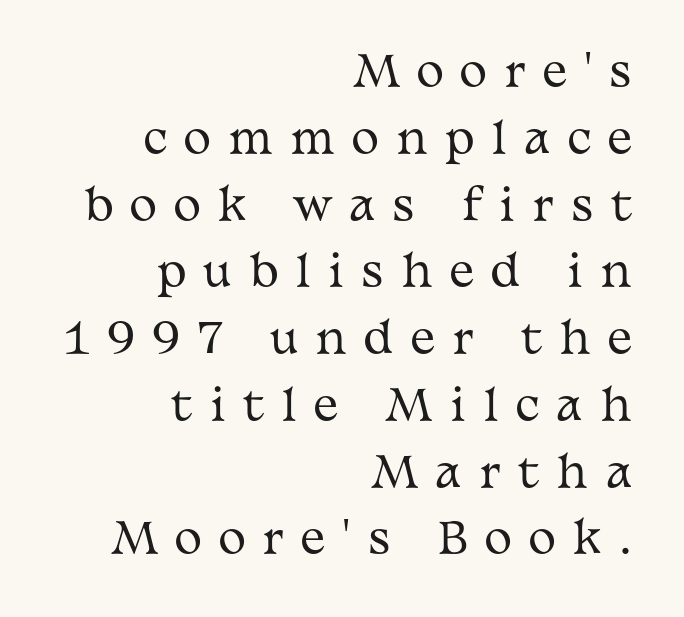
Q: Is the text bold? A: No.
Q: Is the text italic (slanted)? A: No, it is upright.
Q: Is the typeface a serif or a sans-serif typeface? A: Serif.
Q: Is the text underlined? A: No.
Q: How is the paragraph aligned? A: Right-aligned.
Q: Is the spacing between letters normal or unusually wide? A: Unusually wide.
Q: Is the spacing between lines tight, normal or loose? A: Normal.
Q: Width (condensed, normal, or wide)? A: Wide.
Q: Stroke contrast? A: Medium.
Q: x-height? A: Medium.
Q: Monospaced? A: No.
